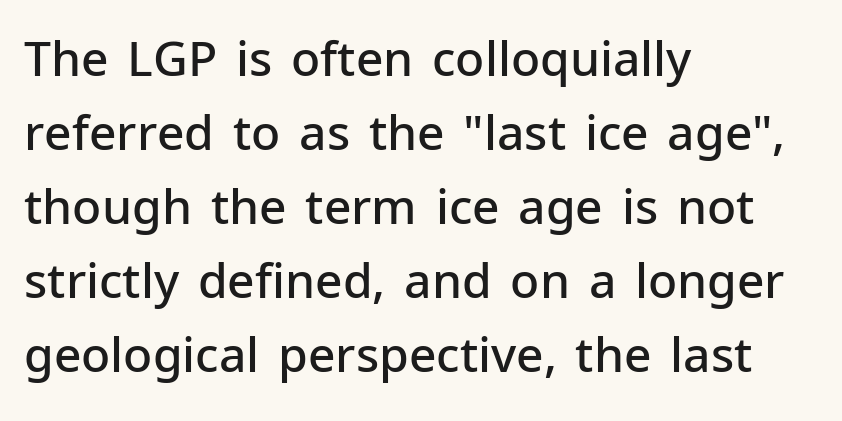
Alignment: flush left. The rows are spaced the way most documents space them. Is this a sans? Yes — the strokes have no serifs. This sample uses plain, unmodified letter spacing.
